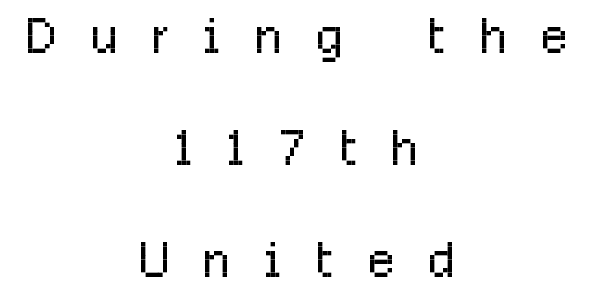
The image shows 70 px light, condensed sans-serif type, upright; set centered, normal line spacing (1.6x), unusually wide letter spacing (+0.49 em), not underlined; low stroke contrast and a medium x-height.
